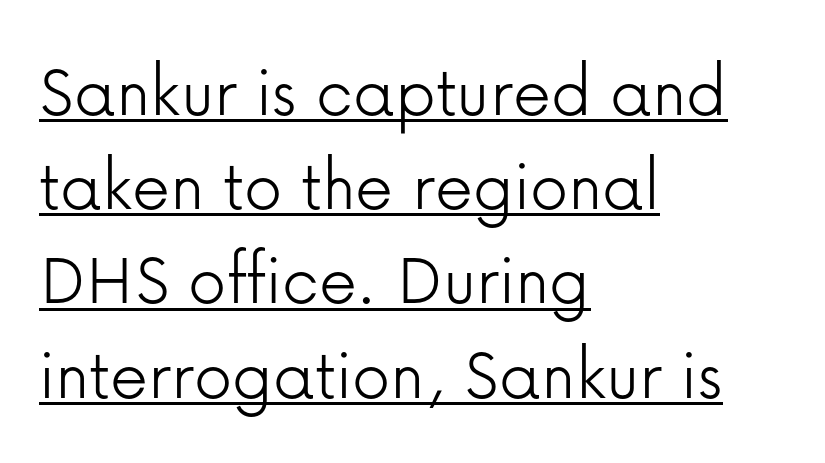
Q: Is the text bold? A: No.
Q: Is the text italic (slanted)? A: No, it is upright.
Q: Is the typeface a serif or a sans-serif typeface? A: Sans-serif.
Q: Is the text underlined? A: Yes.
Q: How is the paragraph aligned? A: Left-aligned.
Q: Is the spacing between letters normal or unusually wide? A: Normal.
Q: Width (condensed, normal, or wide)? A: Normal.
Q: Stroke contrast? A: Low.
Q: x-height? A: Medium.
Q: Monospaced? A: No.
